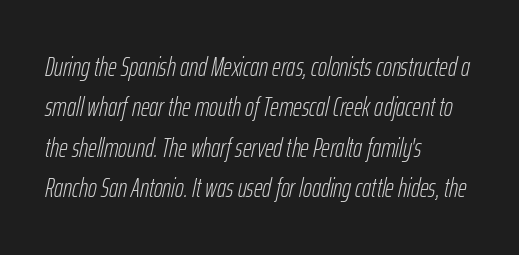
The image shows 27 px text type, italic (leaning right); set left-aligned, normal line spacing (1.5x), normal letter spacing, not underlined.
